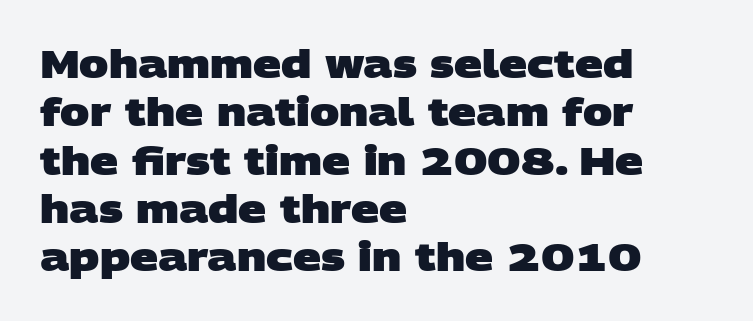
{"serif": "no", "bold": "yes", "weight": "heavy", "width": "wide", "stroke_contrast": "low", "x_height": "large", "monospaced": "no", "underline": "no", "align": "left", "line_spacing_ratio": 1.24, "letter_spacing": "normal", "letter_spacing_em": 0.0, "glyph_px": 39}
